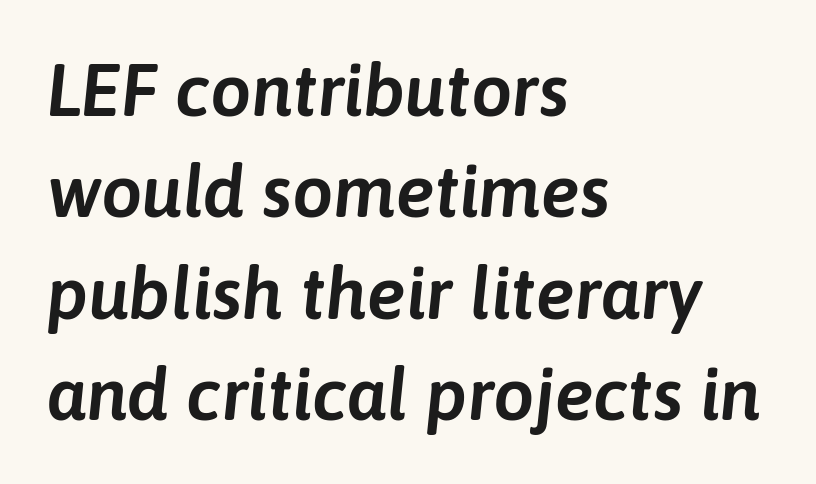
The designer left line spacing at the default. Which margin do the lines hug? The left one — the right edge is uneven. You could not count columns in this text — the font is proportionally spaced. Default kerning and tracking; the words read as compact shapes. Quick note: underline off. Every character sits at an angle, as italics do.
